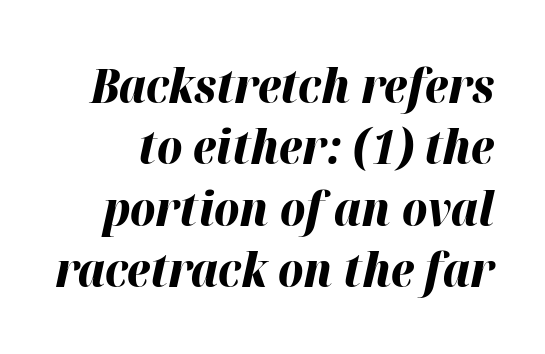
The image shows 48 px bold type, italic (leaning right); set normal line spacing (1.28x), normal letter spacing, not underlined; high stroke contrast and a medium x-height.
